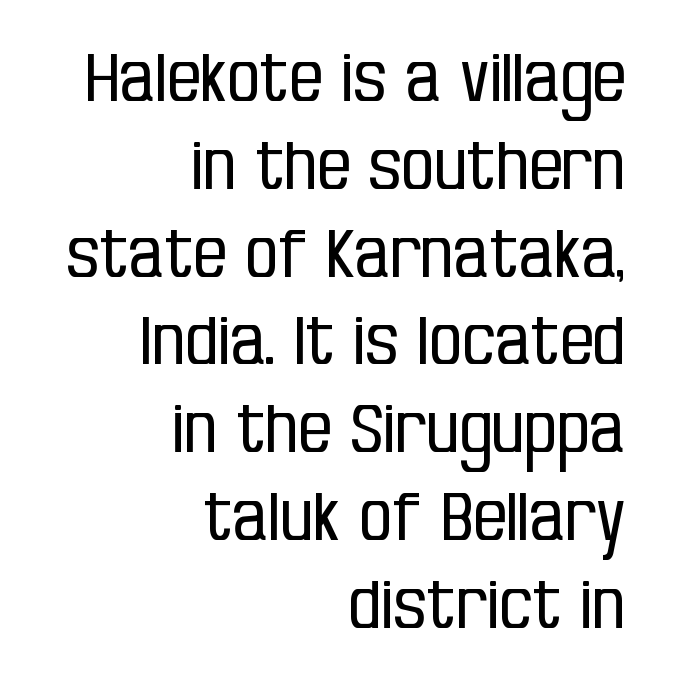
The strip under each line holds only bare page. The leading is moderate, giving the passage an even texture. The typesetter chose a ragged-left arrangement here. Proportional: the letters do not fall into vertical columns.
